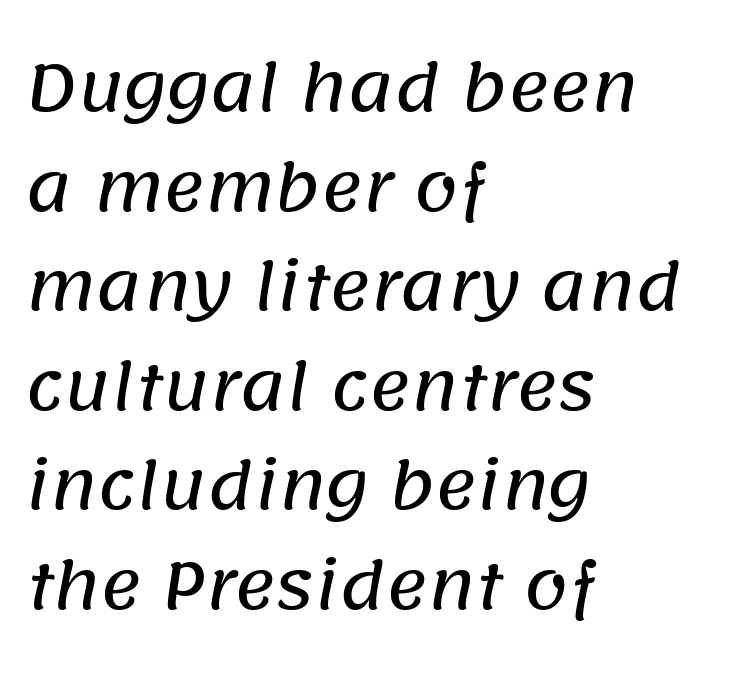
{"serif": "no", "width": "normal", "stroke_contrast": "low", "x_height": "large", "monospaced": "no", "underline": "no", "align": "left", "line_spacing": "normal", "line_spacing_ratio": 1.58, "letter_spacing": "normal", "letter_spacing_em": 0.0, "glyph_px": 63}
